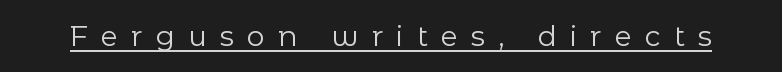
The image shows 28 px regular-weight sans-serif type, upright; set unusually wide letter spacing (+0.47 em), underlined; low stroke contrast and a medium x-height.
